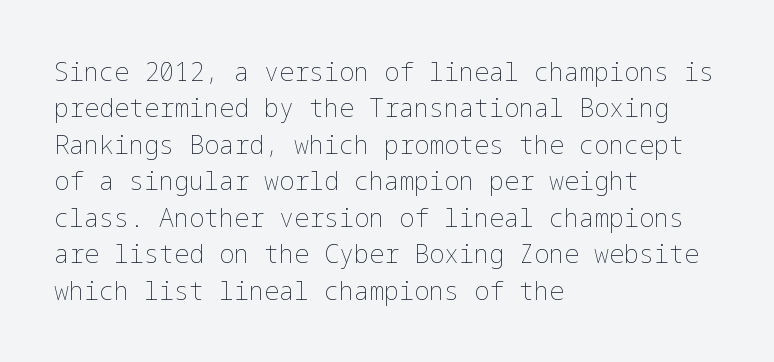
{"italic": "no", "bold": "no", "underline": "no", "align": "left", "line_spacing": "normal", "line_spacing_ratio": 1.46, "letter_spacing": "normal", "letter_spacing_em": 0.0, "glyph_px": 25}
